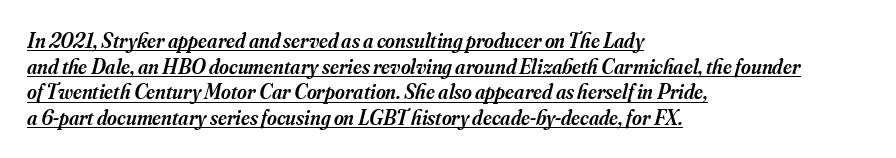
The image shows 21 px text type, italic (leaning right); set left-aligned, line spacing 1.22x, normal letter spacing, underlined.
